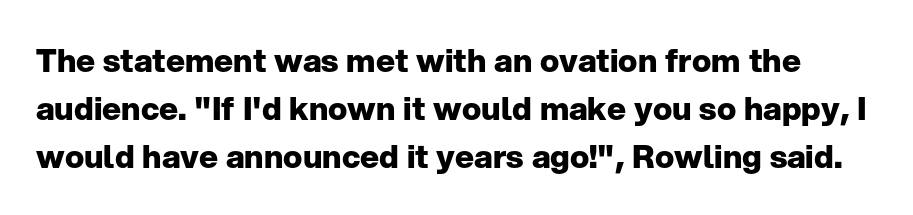
The image shows 32 px heavy sans-serif type, upright; set normal line spacing (1.5x), normal letter spacing, not underlined; low stroke contrast and a medium x-height.
